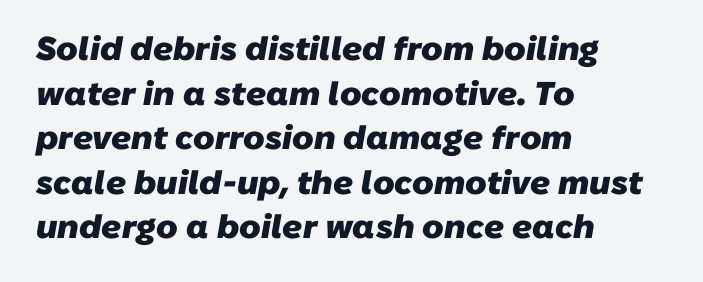
Q: Is the text bold? A: Yes.
Q: Is the typeface a serif or a sans-serif typeface? A: Sans-serif.
Q: Is the text underlined? A: No.
Q: How is the paragraph aligned? A: Left-aligned.
Q: Is the spacing between letters normal or unusually wide? A: Normal.
Q: Is the spacing between lines tight, normal or loose? A: Normal.
Q: Width (condensed, normal, or wide)? A: Normal.
Q: Stroke contrast? A: Low.
Q: x-height? A: Medium.
Q: Monospaced? A: No.
